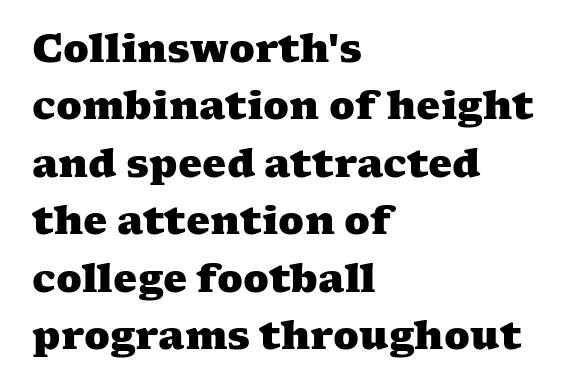
The image shows 38 px heavy, wide serif type; set left-aligned, normal line spacing (1.51x), normal letter spacing, not underlined; medium stroke contrast and a medium x-height.
